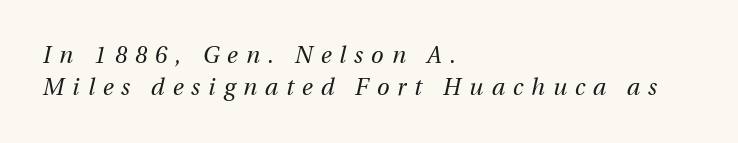
Q: Is the text bold? A: No.
Q: Is the text italic (slanted)? A: Yes, it leans right by about 12 degrees.
Q: Is the text underlined? A: No.
Q: How is the paragraph aligned? A: Left-aligned.
Q: Is the spacing between letters normal or unusually wide? A: Unusually wide.
Q: Is the spacing between lines tight, normal or loose? A: Normal.
